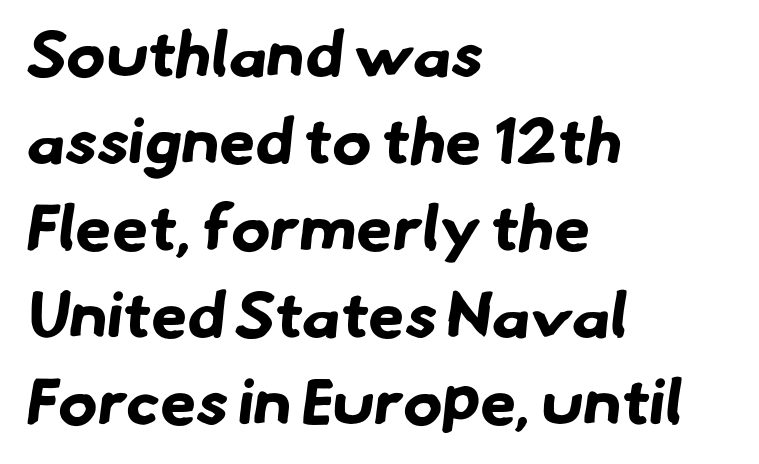
Q: Is the text bold? A: Yes.
Q: Is the typeface a serif or a sans-serif typeface? A: Sans-serif.
Q: Is the text underlined? A: No.
Q: How is the paragraph aligned? A: Left-aligned.
Q: Is the spacing between letters normal or unusually wide? A: Normal.
Q: Is the spacing between lines tight, normal or loose? A: Normal.
Q: Width (condensed, normal, or wide)? A: Normal.
Q: Stroke contrast? A: Low.
Q: x-height? A: Small.
Q: Monospaced? A: No.
